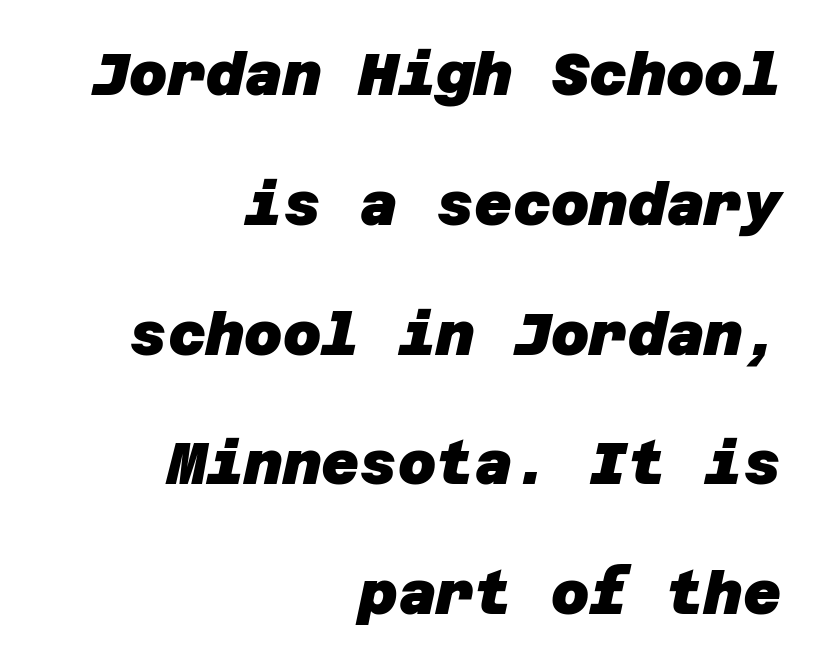
A typesetter would call this zero additional tracking. A typesetter would call this leading open, well beyond the default. The string is rendered with underlining switched off. Stroke terminals: plain, sans-serif.
